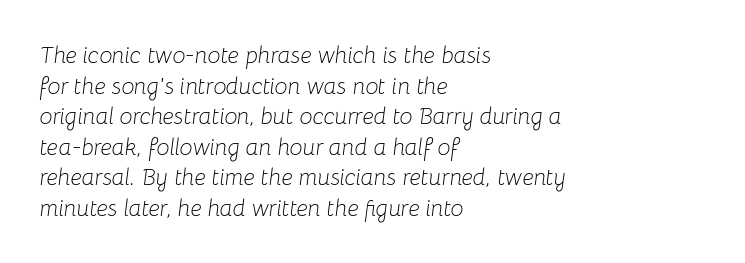
{"italic": "yes", "lean": "right", "slant_degrees": 8, "bold": "no", "underline": "no", "align": "left", "line_spacing": "normal", "line_spacing_ratio": 1.33, "letter_spacing": "normal", "letter_spacing_em": 0.0, "glyph_px": 23}
